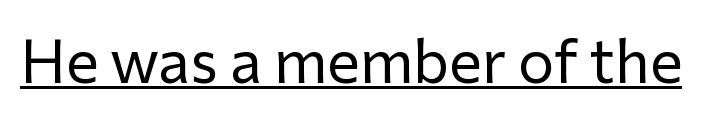
{"serif": "no", "italic": "no", "bold": "no", "weight": "regular", "width": "normal", "stroke_contrast": "low", "x_height": "medium", "monospaced": "no", "underline": "yes", "letter_spacing": "normal", "letter_spacing_em": 0.0, "glyph_px": 61}
